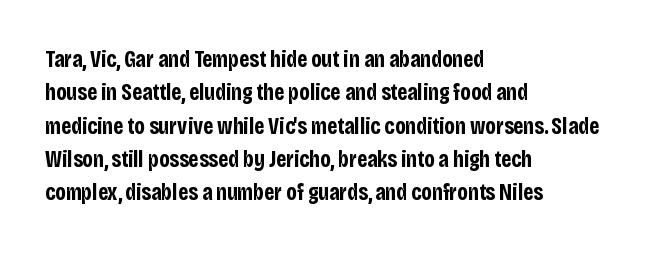
{"italic": "no", "bold": "yes", "underline": "no", "align": "left", "line_spacing": "normal", "line_spacing_ratio": 1.45, "letter_spacing": "normal", "letter_spacing_em": 0.0, "glyph_px": 23}
